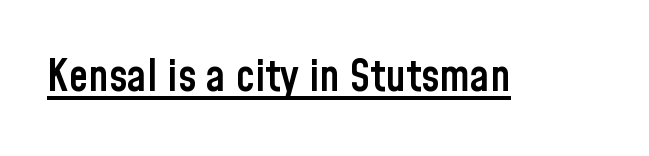
The image shows 44 px semibold, condensed sans-serif type, upright; set normal letter spacing, underlined; low stroke contrast and a medium x-height.
